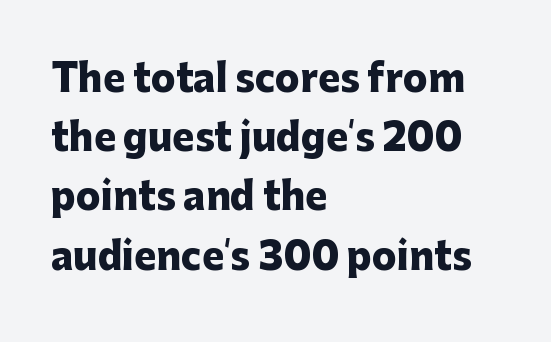
{"serif": "no", "italic": "no", "bold": "yes", "weight": "heavy", "width": "normal", "stroke_contrast": "low", "x_height": "medium", "monospaced": "no", "underline": "no", "align": "left", "line_spacing": "normal", "line_spacing_ratio": 1.6, "letter_spacing": "normal", "letter_spacing_em": 0.0, "glyph_px": 37}
